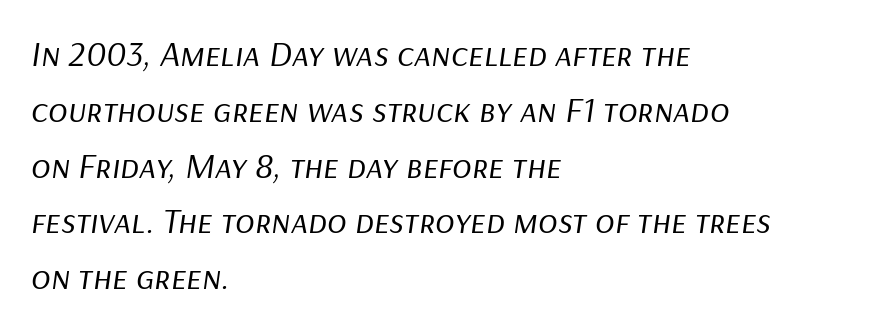
Descenders are the only things crossing below the line. The face looks like a standard text weight, possibly lighter. Caption: standard tracking, unaltered. One glance says typical: line gaps are just what's usual. Compared with a centered layout, this one pins lines to the left instead.
